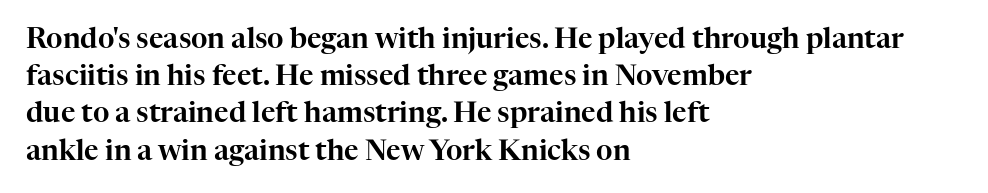
The image shows 28 px serif type, upright; set left-aligned, normal line spacing (1.33x), normal letter spacing, not underlined; high stroke contrast and a medium x-height.
